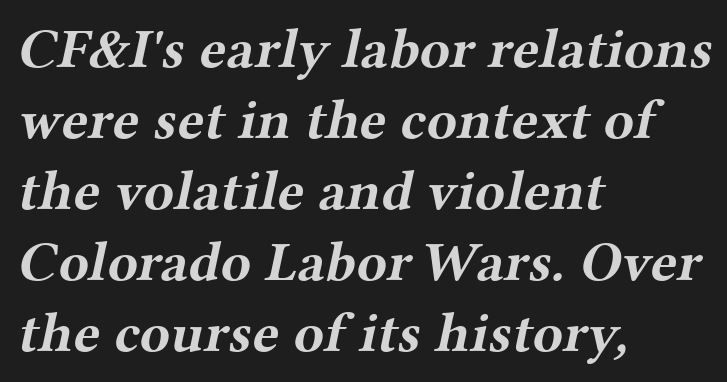
These lines are set flush left with a ragged right edge. Leading matches the norm, producing a regular column. Chunky letters — that's bold for sure. The space directly below the letters is spotless.
